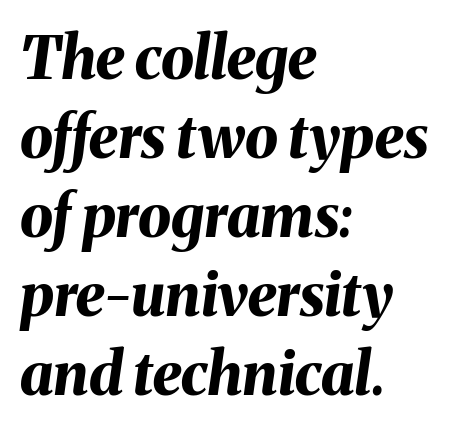
Q: Is the text bold? A: Yes.
Q: Is the text italic (slanted)? A: Yes, it leans right by about 8 degrees.
Q: Is the text underlined? A: No.
Q: How is the paragraph aligned? A: Left-aligned.
Q: Is the spacing between letters normal or unusually wide? A: Normal.
Q: Is the spacing between lines tight, normal or loose? A: Normal.
Q: Width (condensed, normal, or wide)? A: Normal.
Q: Stroke contrast? A: Medium.
Q: x-height? A: Medium.
Q: Monospaced? A: No.
